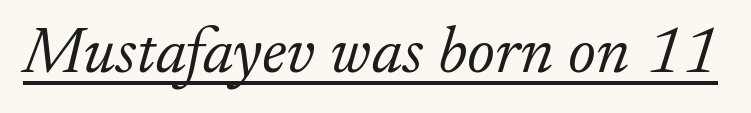
The image shows 66 px light serif type, italic (leaning right); set normal letter spacing, underlined; low stroke contrast and a small x-height.
